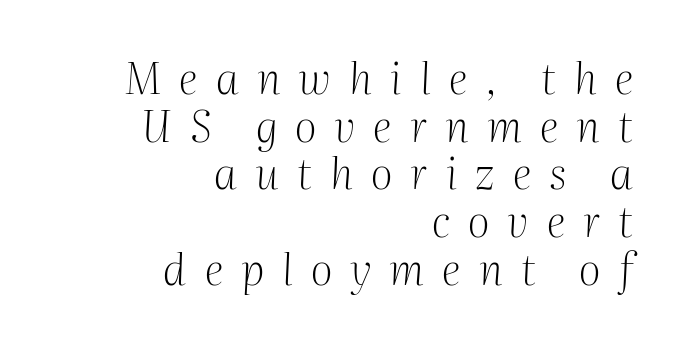
The image shows 43 px light serif type, italic (leaning right); set right-aligned, tight line spacing (1.11x), unusually wide letter spacing (+0.42 em), not underlined; medium stroke contrast and a medium x-height.
